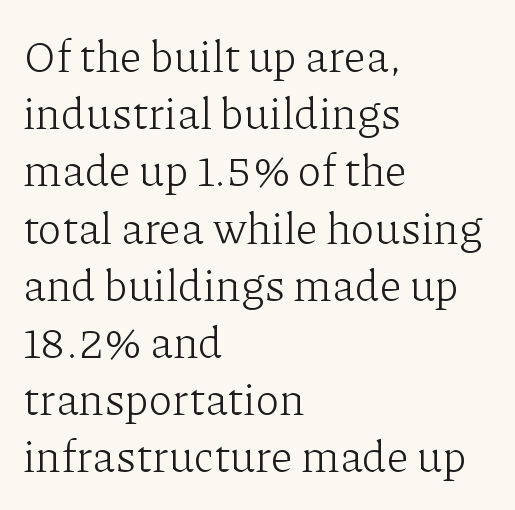
The image shows 44 px light serif type, upright; set left-aligned, normal line spacing (1.3x), normal letter spacing, not underlined; low stroke contrast and a medium x-height.
